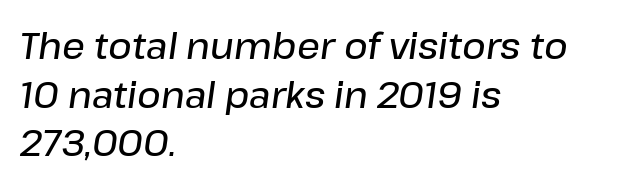
Q: Is the text bold? A: Semi-bold.
Q: Is the text italic (slanted)? A: Yes, it leans right by about 8 degrees.
Q: Is the text underlined? A: No.
Q: How is the paragraph aligned? A: Left-aligned.
Q: Is the spacing between letters normal or unusually wide? A: Normal.
Q: Is the spacing between lines tight, normal or loose? A: Normal.
Q: Width (condensed, normal, or wide)? A: Normal.
Q: Stroke contrast? A: Low.
Q: x-height? A: Medium.
Q: Monospaced? A: No.
